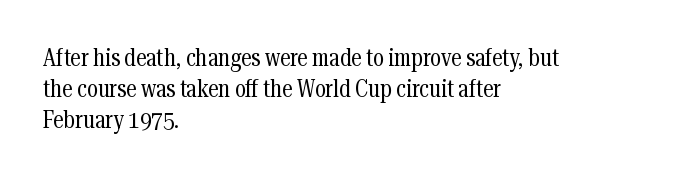
These lines keep a tight, regular rhythm from letter to letter. Notice how descenders clear the ascenders below comfortably — that's standard leading. These lines were composed using upright roman letters. One-word summary of the alignment: left. Nobody drew a line under any word here. The typesetting does not lean heavy: it is not bold.
